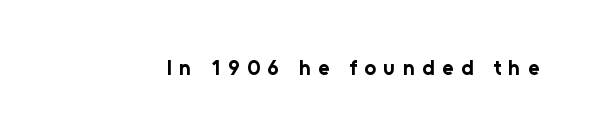
The image shows 21 px bold type, upright; set unusually wide letter spacing (+0.35 em), not underlined.
